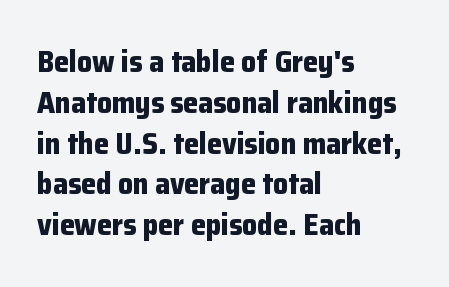
{"serif": "no", "italic": "no", "bold": "yes", "weight": "bold", "width": "normal", "stroke_contrast": "low", "x_height": "medium", "monospaced": "no", "underline": "no", "align": "left", "line_spacing": "normal", "line_spacing_ratio": 1.36, "letter_spacing": "normal", "letter_spacing_em": 0.0, "glyph_px": 30}
